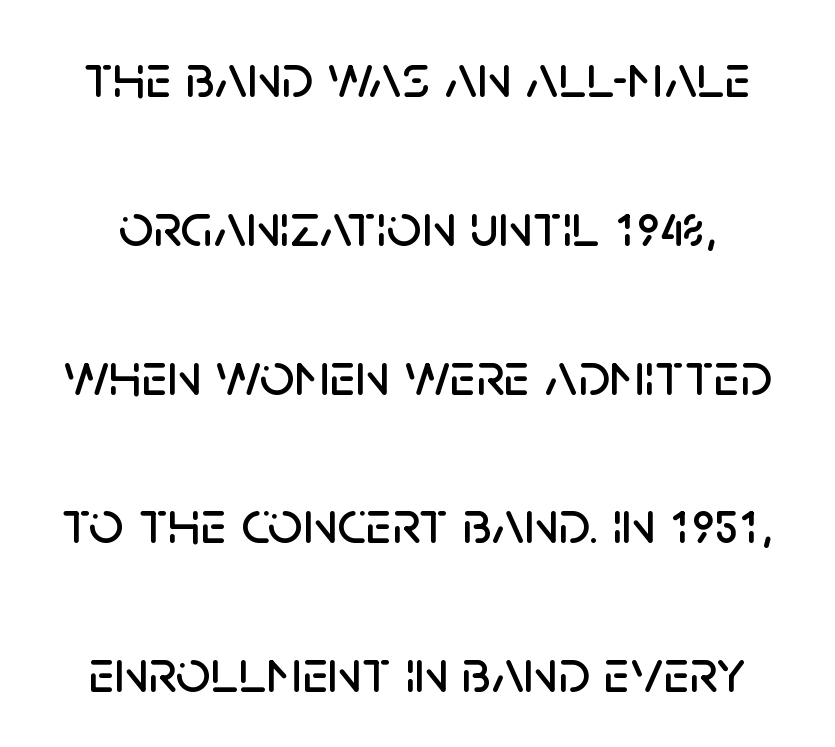
{"serif": "no", "italic": "no", "width": "normal", "stroke_contrast": "low", "x_height": "large", "monospaced": "no", "underline": "no", "line_spacing": "loose", "line_spacing_ratio": 2.4, "letter_spacing": "normal", "letter_spacing_em": 0.0, "glyph_px": 62}
